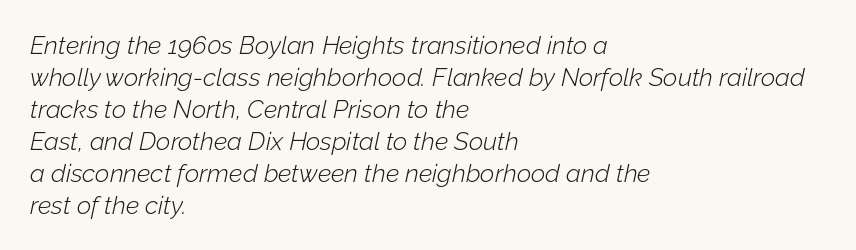
Q: Is the text bold? A: No.
Q: Is the text italic (slanted)? A: Yes, it leans right by about 12 degrees.
Q: Is the text underlined? A: No.
Q: How is the paragraph aligned? A: Left-aligned.
Q: Is the spacing between letters normal or unusually wide? A: Normal.
Q: Is the spacing between lines tight, normal or loose? A: Normal.
